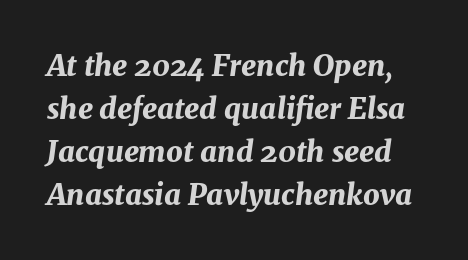
I'd describe the lettering as bold — thick and assertive. Any mark beneath the type? The region is blank. These lines were composed using italics. The face used here is proportionally spaced, like ordinary book or web type. Words appear dense and cohesive because spacing is normal.
